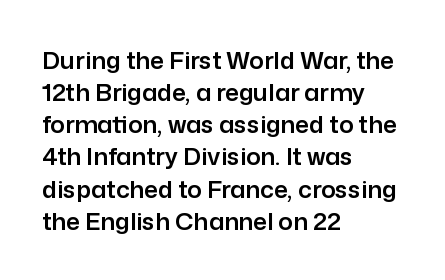
Q: Is the text italic (slanted)? A: No, it is upright.
Q: Is the text underlined? A: No.
Q: How is the paragraph aligned? A: Left-aligned.
Q: Is the spacing between letters normal or unusually wide? A: Normal.
Q: Is the spacing between lines tight, normal or loose? A: Normal.
